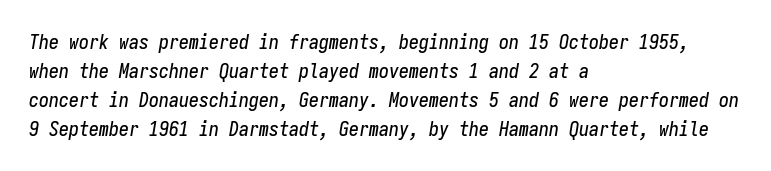
{"italic": "yes", "lean": "right", "slant_degrees": 9, "underline": "no", "align": "left", "line_spacing": "normal", "line_spacing_ratio": 1.45, "letter_spacing": "normal", "letter_spacing_em": 0.0, "glyph_px": 20}
